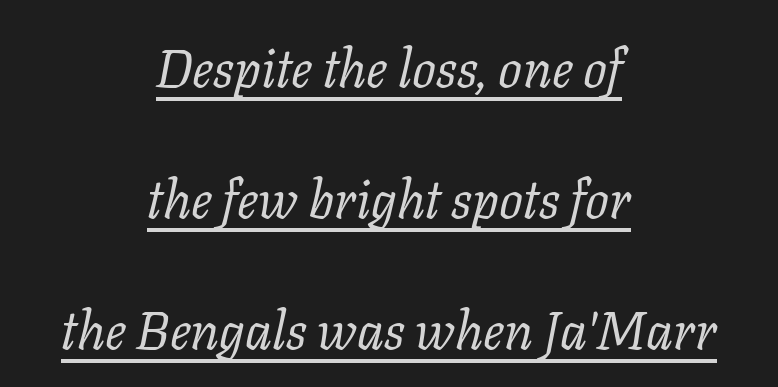
The rag falls on both sides of this text block equally. Classification — serif. A rule runs beneath these lines of type. A typesetter would call this zero additional tracking.
